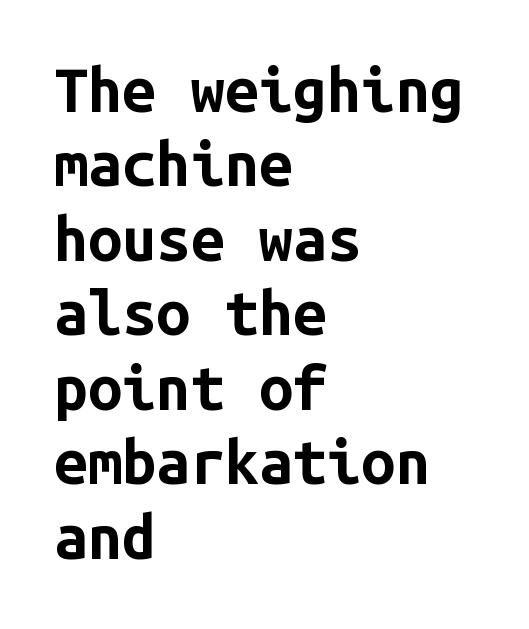
The image shows 61 px bold sans-serif type, upright, monospaced; set left-aligned, line spacing 1.22x, normal letter spacing, not underlined; low stroke contrast and a medium x-height.
